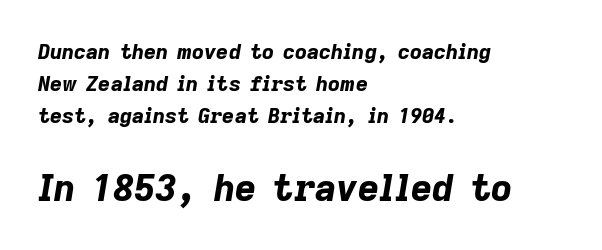
{"italic": "yes", "lean": "right", "slant_degrees": 9, "bold": "yes", "weight": "bold", "width": "normal", "stroke_contrast": "low", "x_height": "medium", "monospaced": "no", "underline": "no", "align": "left", "line_spacing": "normal", "line_spacing_ratio": 1.53, "letter_spacing": "normal", "letter_spacing_em": 0.0, "larger_block": "second", "size_ratio": 1.76, "glyph_px": 37}
